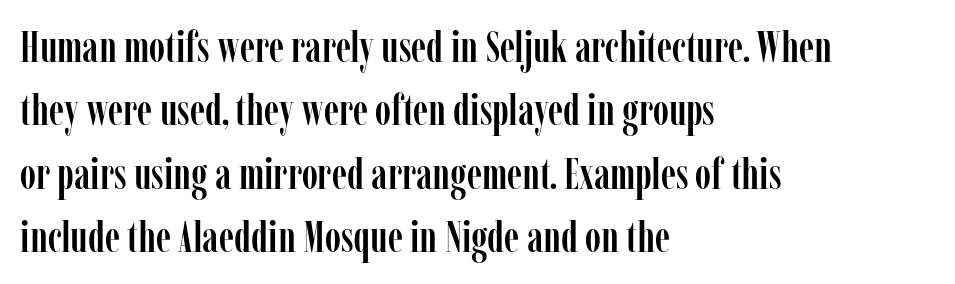
Q: Is the text italic (slanted)? A: No, it is upright.
Q: Is the typeface a serif or a sans-serif typeface? A: Serif.
Q: Is the text underlined? A: No.
Q: How is the paragraph aligned? A: Left-aligned.
Q: Is the spacing between letters normal or unusually wide? A: Normal.
Q: Is the spacing between lines tight, normal or loose? A: Normal.
Q: Width (condensed, normal, or wide)? A: Condensed.
Q: Stroke contrast? A: Low.
Q: x-height? A: Medium.
Q: Monospaced? A: No.
